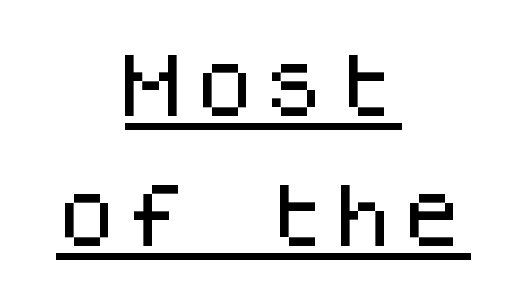
{"serif": "no", "italic": "no", "width": "normal", "stroke_contrast": "low", "x_height": "large", "monospaced": "yes", "underline": "yes", "align": "center", "line_spacing_ratio": 1.89, "letter_spacing": "normal", "letter_spacing_em": 0.0, "glyph_px": 69}
